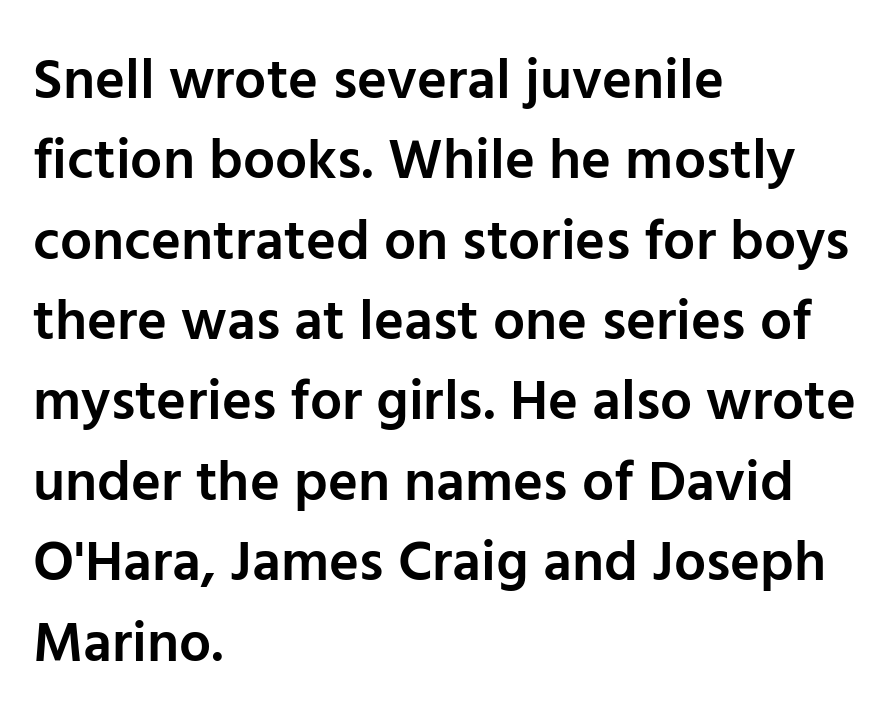
Decoration check: the copy has no underline. Classification — sans serif. The passage shown is semibold, sitting just below true bold. Varying glyph widths throughout — classic text-font behaviour. Notice how the stems are strictly vertical — no italics here.
